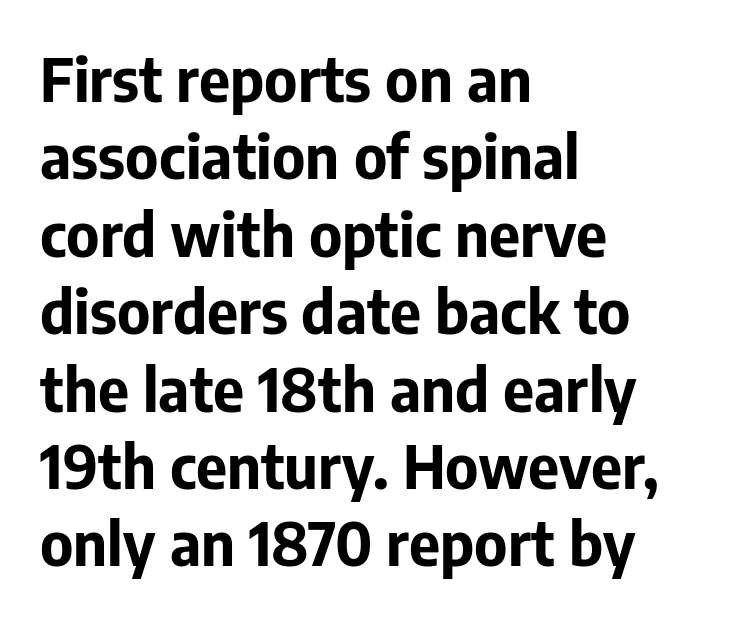
Just letters on the line, the space beneath them empty. There is no visible air inserted between adjacent glyphs. Casual observation: everything's shoved over to the left. Successive baselines arrive at the customary interval. The typography opts for an upright posture over an oblique one. The rendering uses natural spacing where letterforms have individual widths.
